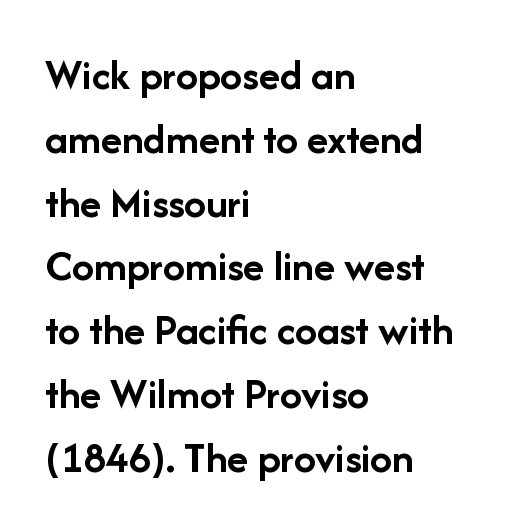
{"serif": "no", "italic": "no", "bold": "yes", "weight": "semibold", "width": "normal", "stroke_contrast": "low", "x_height": "medium", "monospaced": "no", "underline": "no", "align": "left", "line_spacing": "normal", "line_spacing_ratio": 1.45, "letter_spacing": "normal", "letter_spacing_em": 0.0, "glyph_px": 44}
